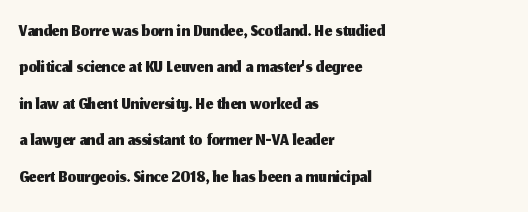
The image shows 27 px text type, upright; set left-aligned, normal line spacing (1.35x), normal letter spacing, not underlined.
